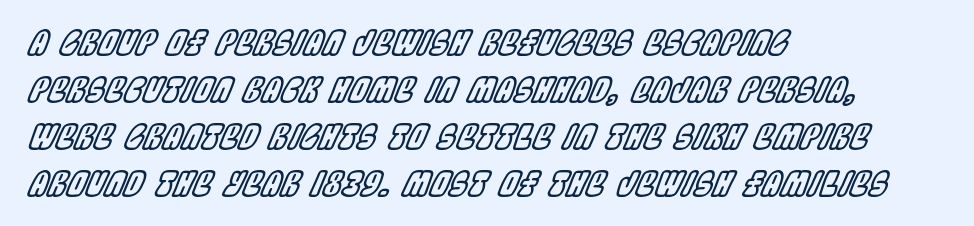
The image shows 34 px condensed type, italic (leaning right); set left-aligned, normal line spacing (1.38x), normal letter spacing, not underlined; a large x-height.
